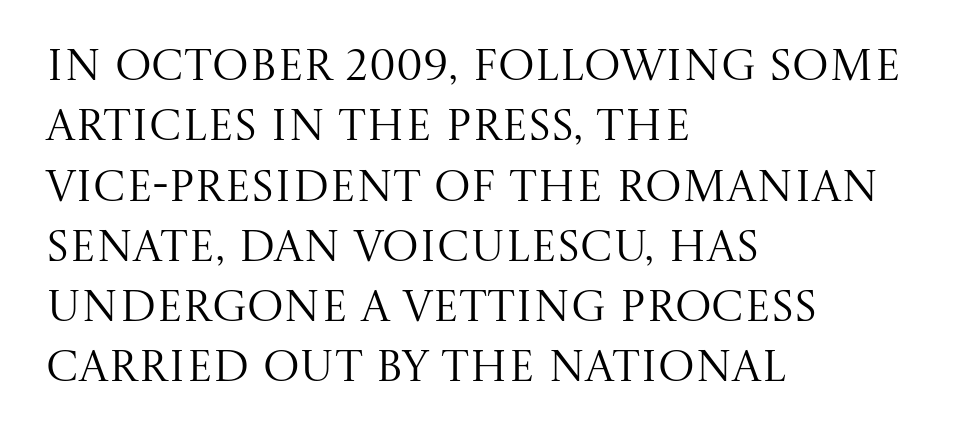
The image shows 44 px regular-weight serif type, upright; set left-aligned, normal line spacing (1.37x), normal letter spacing, not underlined; medium stroke contrast and a large x-height.
